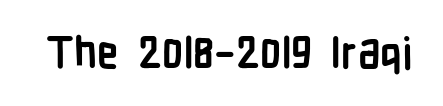
The image shows 43 px semibold, condensed sans-serif type, upright; set normal letter spacing, not underlined; low stroke contrast and a medium x-height.
